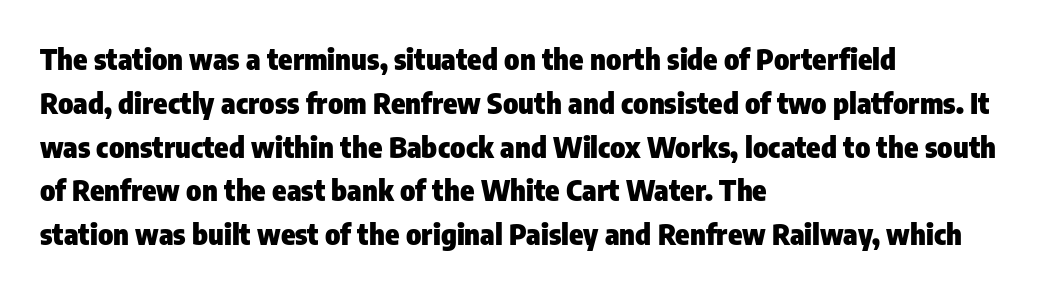
The image shows 29 px heavy, condensed sans-serif type, upright; set left-aligned, normal line spacing (1.51x), normal letter spacing, not underlined; low stroke contrast and a medium x-height.
